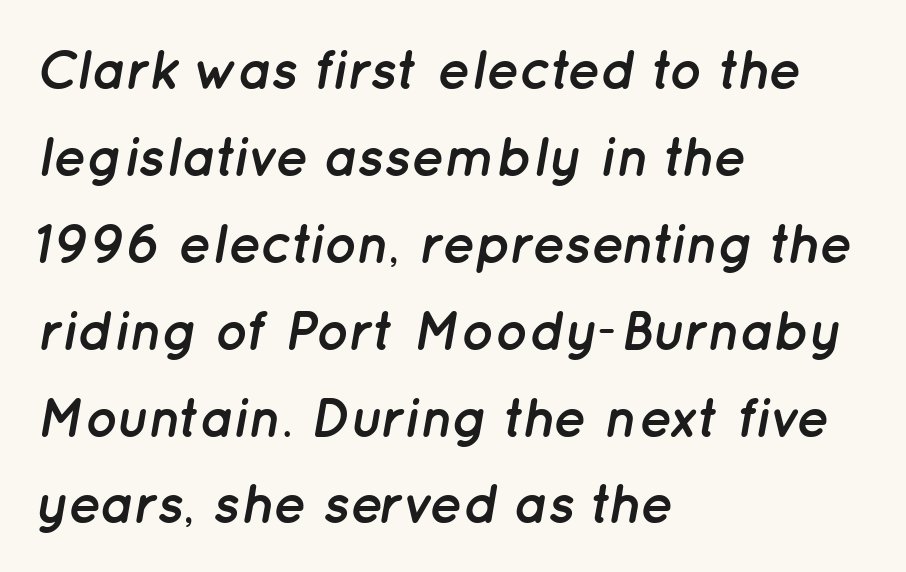
The image shows 55 px semibold type, italic (leaning right); set left-aligned, normal line spacing (1.58x), normal letter spacing, not underlined; low stroke contrast and a medium x-height.
